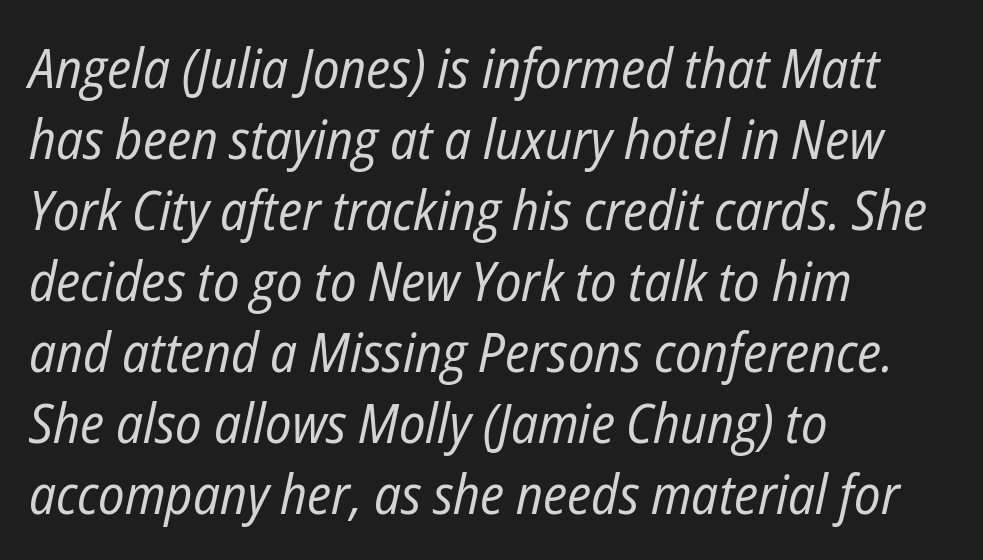
The image shows 55 px regular-weight, condensed type, italic (leaning right); set left-aligned, normal line spacing (1.29x), normal letter spacing, not underlined; low stroke contrast and a medium x-height.
